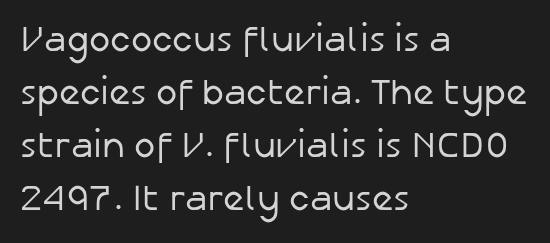
Q: Is the text bold? A: No.
Q: Is the text italic (slanted)? A: No, it is upright.
Q: Is the typeface a serif or a sans-serif typeface? A: Sans-serif.
Q: Is the text underlined? A: No.
Q: How is the paragraph aligned? A: Left-aligned.
Q: Is the spacing between letters normal or unusually wide? A: Normal.
Q: Is the spacing between lines tight, normal or loose? A: Normal.
Q: Width (condensed, normal, or wide)? A: Normal.
Q: Stroke contrast? A: Low.
Q: x-height? A: Medium.
Q: Monospaced? A: No.
